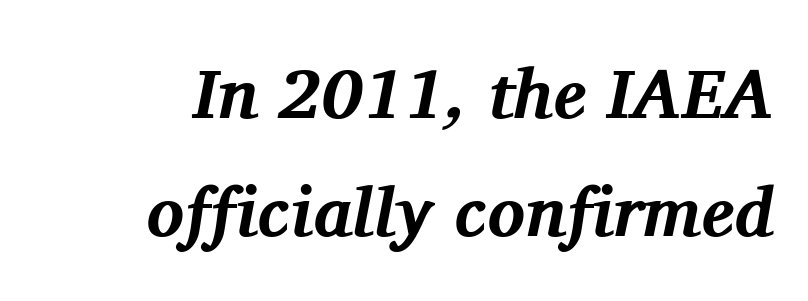
Glance below the letters and you will spot only blank space. The text carries the slant typical of an italic or oblique font. Alignment: flush right. This rendering employs a face with finishing strokes, i.e., a serif. Note the varied advance widths — an 'i' is clearly narrower than an 'm'.
